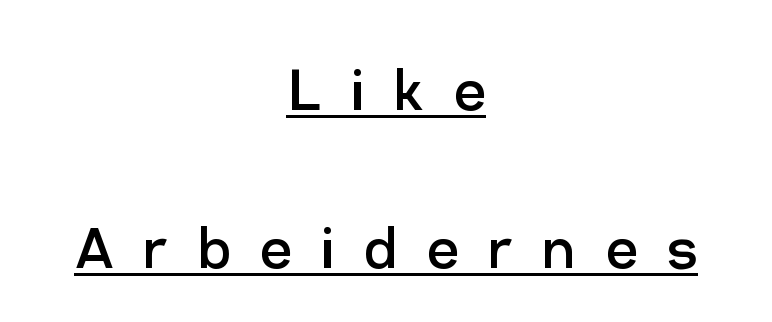
The image shows 70 px regular-weight sans-serif type, upright; set centered, loose line spacing (2.26x), unusually wide letter spacing (+0.42 em), underlined; low stroke contrast and a medium x-height.
